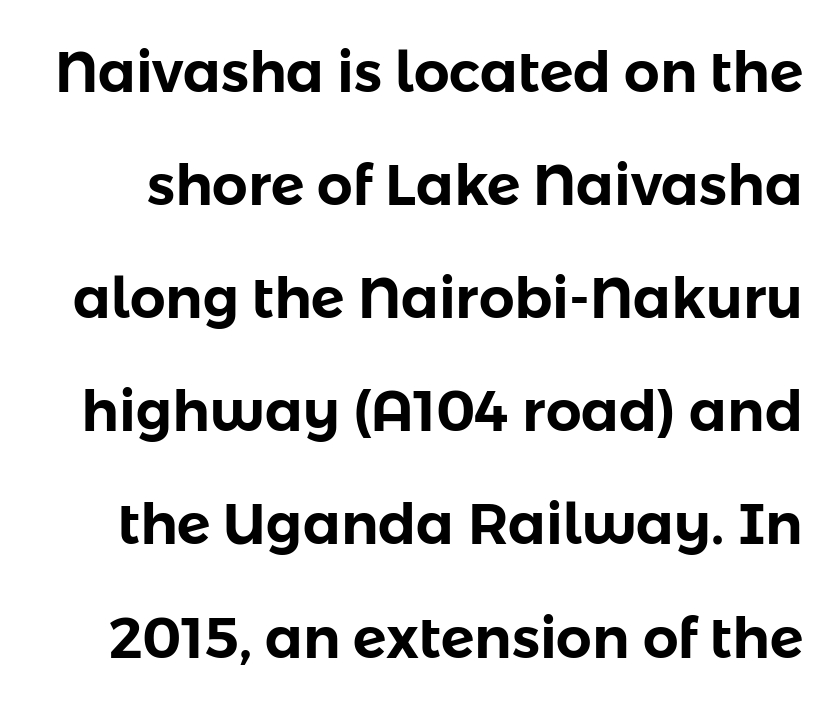
The passage shown has conventional tracking throughout. Check where the strokes stop: nothing finishes them off — pure sans. Successive baselines arrive slowly, with a big drop between each. Vertical strokes here are truly vertical.
